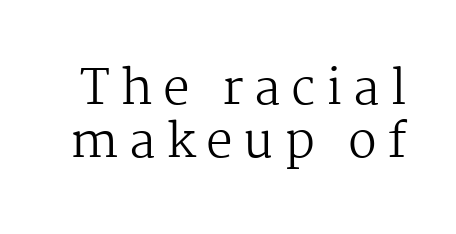
Heaviness? Minimal to ordinary, like unemphasized prose. Loose tracking; the words dissolve into strings of separated letters. Leading: reduced. Classification — serif.
